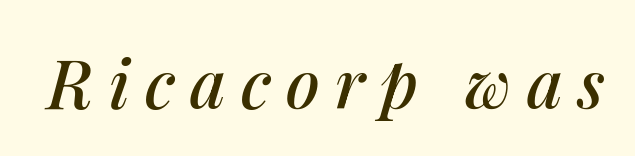
{"italic": "yes", "lean": "right", "slant_degrees": 14, "width": "normal", "stroke_contrast": "medium", "x_height": "medium", "monospaced": "no", "underline": "no", "letter_spacing": "wide", "letter_spacing_em": 0.22, "glyph_px": 68}
